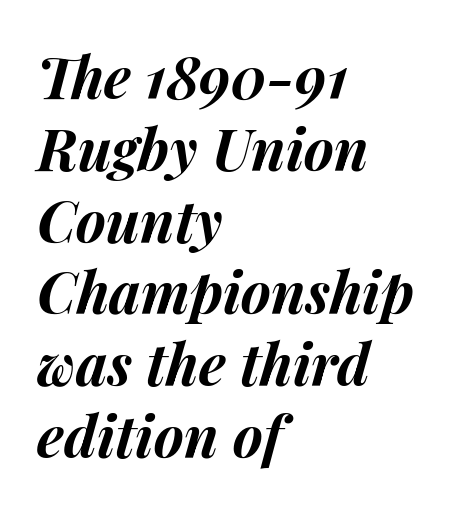
Q: Is the text bold? A: Yes.
Q: Is the text italic (slanted)? A: Yes, it leans right by about 14 degrees.
Q: Is the text underlined? A: No.
Q: How is the paragraph aligned? A: Left-aligned.
Q: Is the spacing between letters normal or unusually wide? A: Normal.
Q: Is the spacing between lines tight, normal or loose? A: Normal.
Q: Width (condensed, normal, or wide)? A: Normal.
Q: Stroke contrast? A: Medium.
Q: x-height? A: Medium.
Q: Monospaced? A: No.
